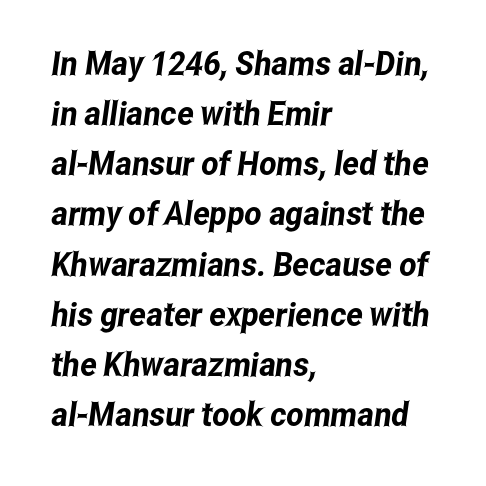
The image shows 33 px condensed sans-serif type; set left-aligned, normal line spacing (1.52x), normal letter spacing, not underlined; low stroke contrast and a medium x-height.
